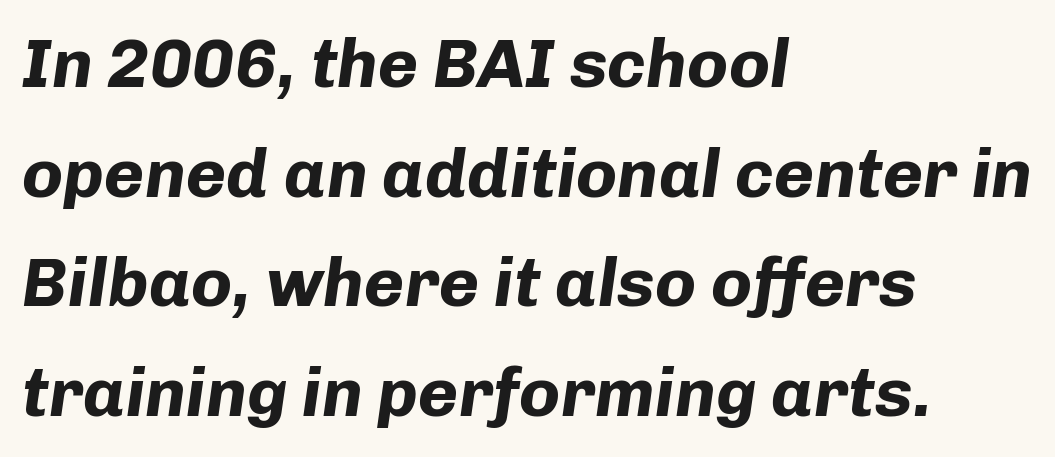
This sample has the flowing, uneven cadence of proportional lettering. Designer's note — italics engaged. The typesetter chose a ragged-right arrangement here. Does the leading feel generous? No, just average. The glyphs are unaccompanied by any horizontal stroke below them. Students, note that the glyphs here touch the page at normal intervals.
